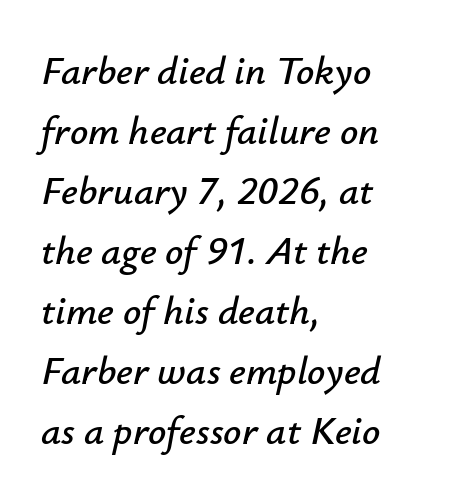
Q: Is the text italic (slanted)? A: Yes, it leans right by about 12 degrees.
Q: Is the text underlined? A: No.
Q: How is the paragraph aligned? A: Left-aligned.
Q: Is the spacing between letters normal or unusually wide? A: Normal.
Q: Is the spacing between lines tight, normal or loose? A: Normal.
Q: Width (condensed, normal, or wide)? A: Normal.
Q: Stroke contrast? A: Low.
Q: x-height? A: Small.
Q: Monospaced? A: No.
